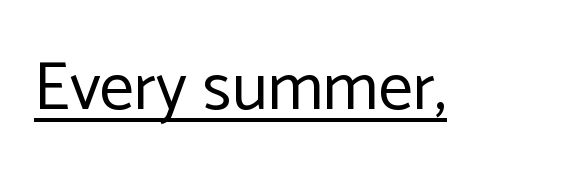
The lettering is marked with a stroke running underneath it. Each letter keeps its own natural width here, so spacing adapts to shape. Look at the tracking — it's just the regular setting, nothing added. The font is comparable to plain body text, perhaps lighter.
